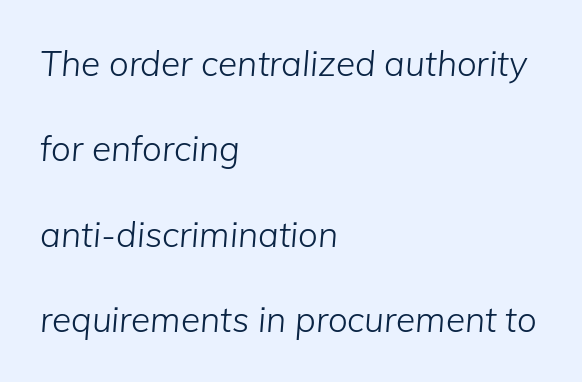
Q: Is the text bold? A: No.
Q: Is the text italic (slanted)? A: Yes, it leans right by about 5 degrees.
Q: Is the text underlined? A: No.
Q: How is the paragraph aligned? A: Left-aligned.
Q: Is the spacing between letters normal or unusually wide? A: Normal.
Q: Is the spacing between lines tight, normal or loose? A: Loose.
Q: Width (condensed, normal, or wide)? A: Normal.
Q: Stroke contrast? A: Low.
Q: x-height? A: Medium.
Q: Monospaced? A: No.
